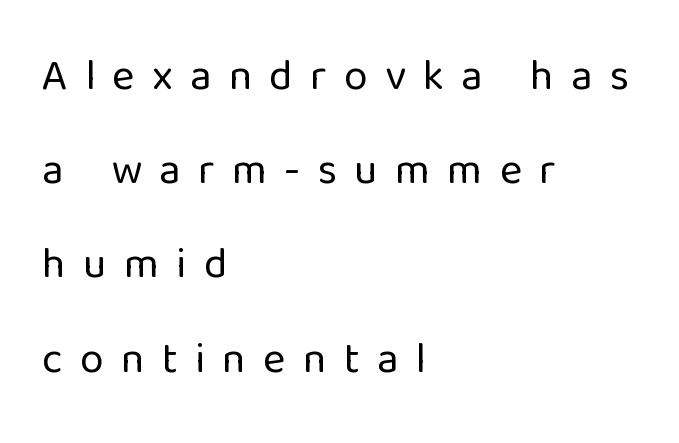
Q: Is the text bold? A: No.
Q: Is the text italic (slanted)? A: No, it is upright.
Q: Is the typeface a serif or a sans-serif typeface? A: Sans-serif.
Q: Is the text underlined? A: No.
Q: How is the paragraph aligned? A: Left-aligned.
Q: Is the spacing between letters normal or unusually wide? A: Unusually wide.
Q: Is the spacing between lines tight, normal or loose? A: Loose.
Q: Width (condensed, normal, or wide)? A: Normal.
Q: Stroke contrast? A: Low.
Q: x-height? A: Medium.
Q: Monospaced? A: No.
